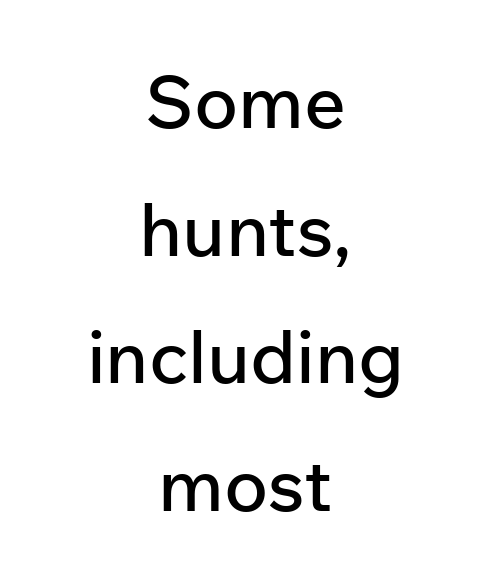
In terms of letterspacing, this is plain default setting. The specimen omits any rule beneath the text block's lines. The rendering uses natural spacing where letterforms have individual widths. This rendering uses center alignment, leaving both contours irregular but symmetric. This is roman type, the default non-slanted kind. Each letter's strokes conclude bluntly, with no projecting serifs.
